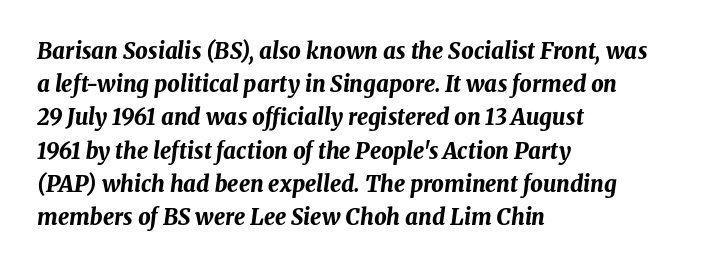
Q: Is the text bold? A: Yes.
Q: Is the text italic (slanted)? A: Yes, it leans right by about 8 degrees.
Q: Is the text underlined? A: No.
Q: How is the paragraph aligned? A: Left-aligned.
Q: Is the spacing between letters normal or unusually wide? A: Normal.
Q: Is the spacing between lines tight, normal or loose? A: Normal.
